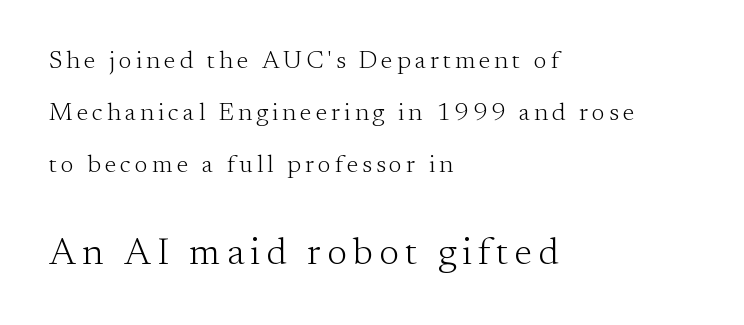
Q: Is the text bold? A: No.
Q: Is the text italic (slanted)? A: No, it is upright.
Q: Is the typeface a serif or a sans-serif typeface? A: Serif.
Q: Is the text underlined? A: No.
Q: How is the paragraph aligned? A: Left-aligned.
Q: Is the spacing between lines tight, normal or loose? A: Loose.
Q: Which block of text is set in a larger size, the first (top) or the second (bottom)? A: The second (bottom) one.
Q: Width (condensed, normal, or wide)? A: Normal.
Q: Stroke contrast? A: Medium.
Q: x-height? A: Small.
Q: Monospaced? A: No.
